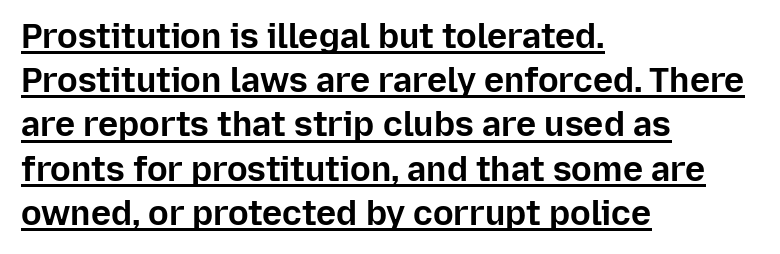
{"serif": "no", "italic": "no", "bold": "yes", "weight": "bold", "width": "normal", "stroke_contrast": "low", "x_height": "medium", "monospaced": "no", "underline": "yes", "align": "left", "line_spacing": "normal", "line_spacing_ratio": 1.3, "letter_spacing": "normal", "letter_spacing_em": 0.0, "glyph_px": 34}
